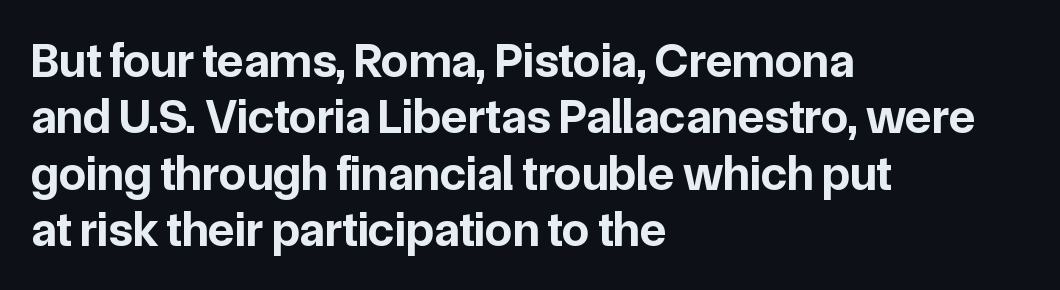
The designer dialed line spacing down below the default. The gap between lines stays unmarked. If you drew a line through each stem, it would be perfectly vertical. Do the characters align in a grid? No, the font is proportional.
